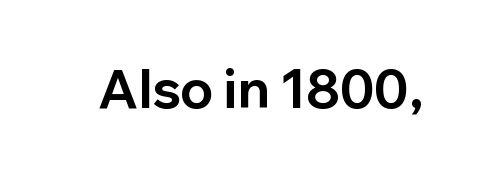
{"serif": "no", "italic": "no", "bold": "yes", "weight": "bold", "width": "normal", "stroke_contrast": "low", "x_height": "medium", "monospaced": "no", "underline": "no", "letter_spacing": "normal", "letter_spacing_em": 0.0, "glyph_px": 53}
